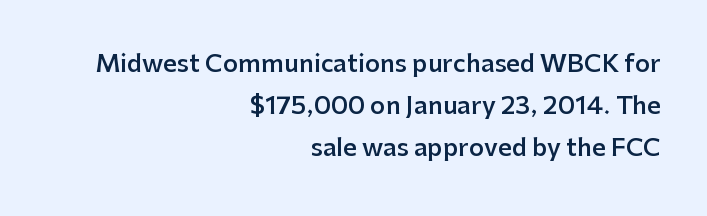
{"italic": "no", "bold": "semi", "underline": "no", "align": "right", "line_spacing_ratio": 1.76, "letter_spacing": "normal", "letter_spacing_em": 0.0, "glyph_px": 24}
